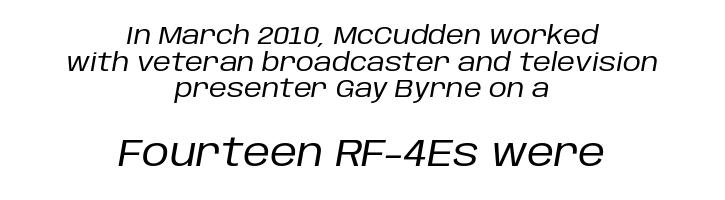
The image shows 38 px regular-weight type, italic (leaning right); set centered, tight line spacing (1.07x), normal letter spacing, not underlined; the second (bottom) block is 1.52x larger; low stroke contrast and a large x-height.
